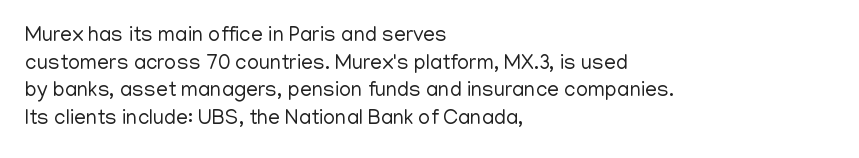
{"italic": "no", "bold": "no", "underline": "no", "align": "left", "line_spacing": "normal", "line_spacing_ratio": 1.32, "letter_spacing": "normal", "letter_spacing_em": 0.0, "glyph_px": 21}
